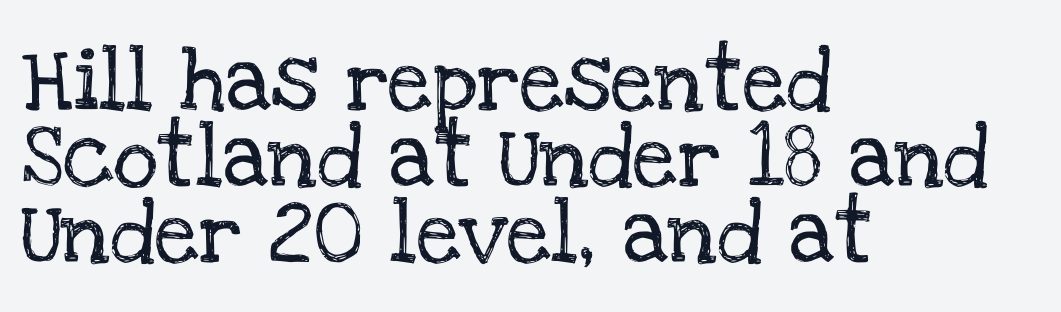
The image shows 63 px serif type, upright; set left-aligned, line spacing 1.21x, normal letter spacing, not underlined; low stroke contrast and a large x-height.
